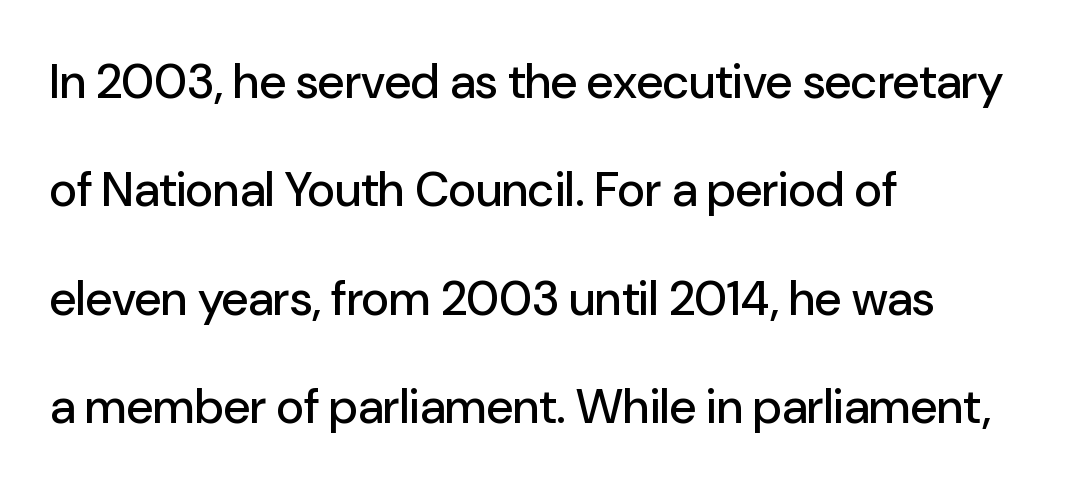
Q: Is the text italic (slanted)? A: No, it is upright.
Q: Is the typeface a serif or a sans-serif typeface? A: Sans-serif.
Q: Is the text underlined? A: No.
Q: How is the paragraph aligned? A: Left-aligned.
Q: Is the spacing between letters normal or unusually wide? A: Normal.
Q: Is the spacing between lines tight, normal or loose? A: Loose.
Q: Width (condensed, normal, or wide)? A: Normal.
Q: Stroke contrast? A: Low.
Q: x-height? A: Medium.
Q: Monospaced? A: No.
